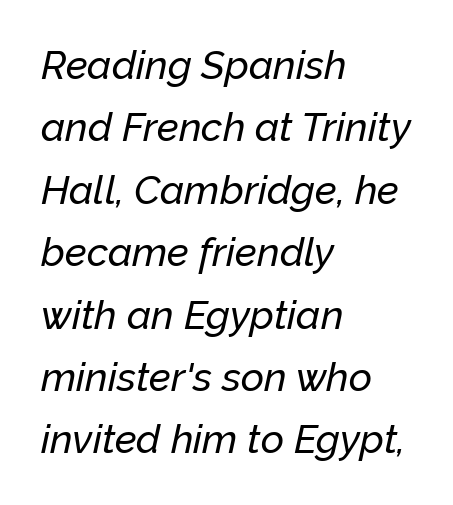
Proportional: the letters do not fall into vertical columns. This block has exactly the height ordinary leading produces. Tracking here is standard; glyphs follow each other at the usual distance. Is the block centered? No — it sits flush against the left margin. Any mark beneath the type? The region is blank. Italic? Definitely — the glyphs are oblique.
